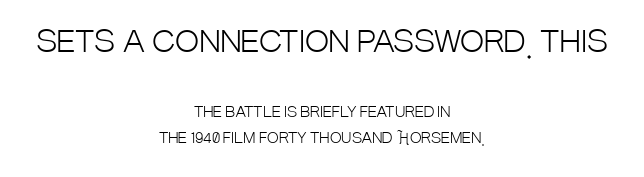
Q: Is the text bold? A: No.
Q: Is the text italic (slanted)? A: No, it is upright.
Q: Is the typeface a serif or a sans-serif typeface? A: Sans-serif.
Q: Is the text underlined? A: No.
Q: How is the paragraph aligned? A: Centered.
Q: Is the spacing between letters normal or unusually wide? A: Normal.
Q: Which block of text is set in a larger size, the first (top) or the second (bottom)? A: The first (top) one.
Q: Width (condensed, normal, or wide)? A: Condensed.
Q: Stroke contrast? A: Low.
Q: x-height? A: Large.
Q: Monospaced? A: No.
